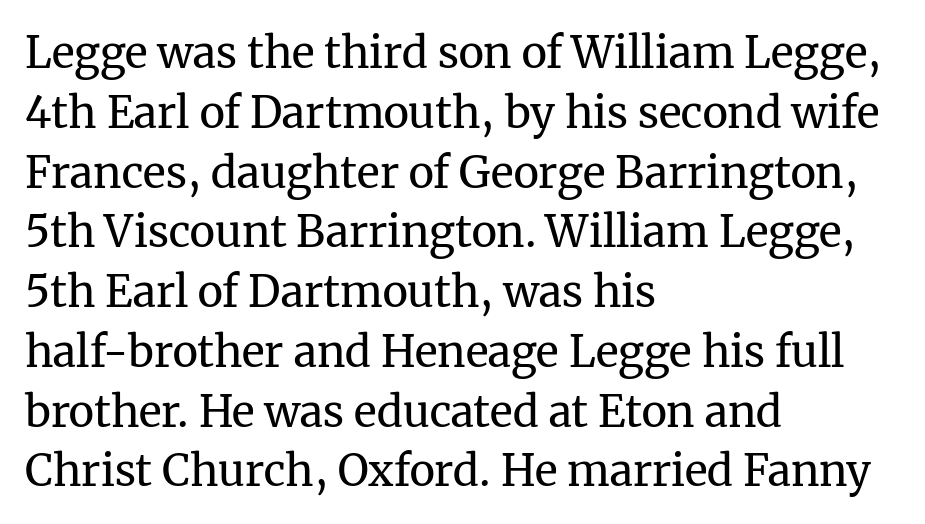
{"serif": "yes", "italic": "no", "bold": "no", "weight": "regular", "width": "normal", "stroke_contrast": "medium", "x_height": "medium", "monospaced": "no", "underline": "no", "align": "left", "line_spacing": "normal", "line_spacing_ratio": 1.39, "letter_spacing": "normal", "letter_spacing_em": 0.0, "glyph_px": 43}
